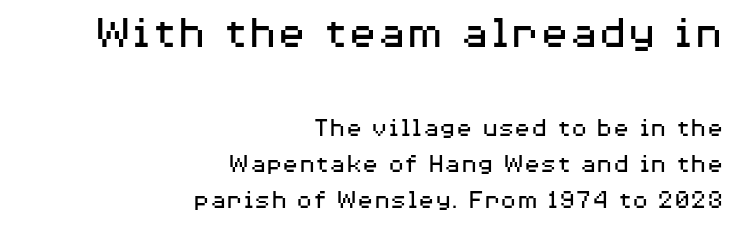
{"serif": "no", "italic": "no", "bold": "no", "weight": "regular", "width": "wide", "stroke_contrast": "medium", "x_height": "medium", "monospaced": "no", "underline": "no", "align": "right", "line_spacing": "normal", "line_spacing_ratio": 1.33, "letter_spacing": "normal", "letter_spacing_em": 0.0, "larger_block": "first", "size_ratio": 1.78, "glyph_px": 48}
